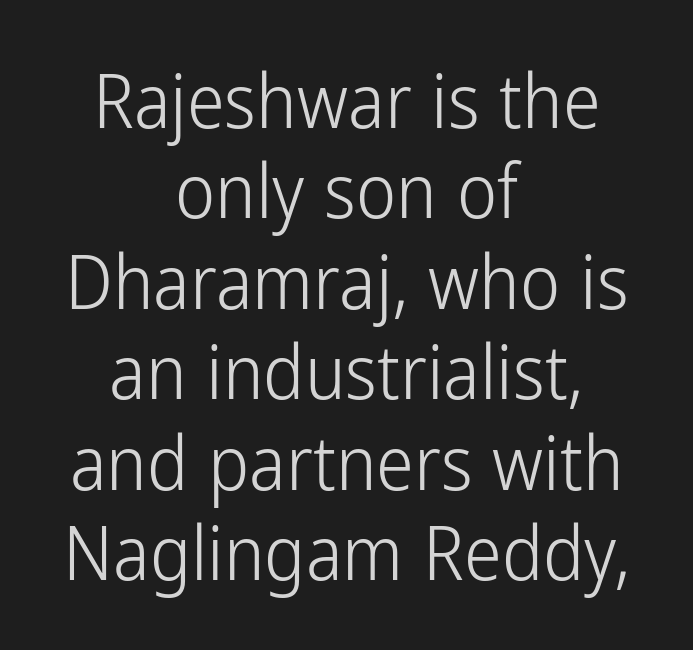
{"serif": "no", "italic": "no", "bold": "no", "weight": "light", "width": "condensed", "stroke_contrast": "low", "x_height": "medium", "monospaced": "no", "underline": "no", "align": "center", "line_spacing_ratio": 1.19, "letter_spacing": "normal", "letter_spacing_em": 0.0, "glyph_px": 76}
